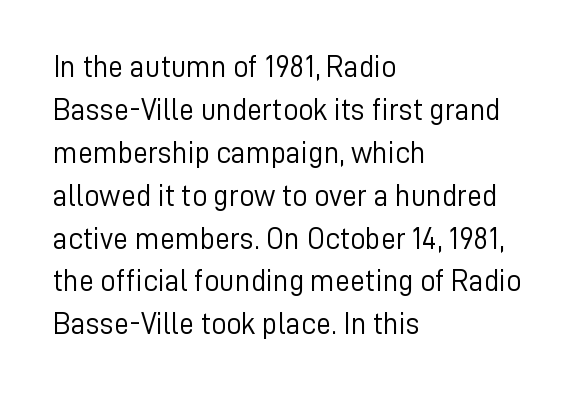
{"serif": "no", "italic": "no", "bold": "no", "weight": "light", "width": "normal", "stroke_contrast": "low", "x_height": "medium", "monospaced": "no", "underline": "no", "align": "left", "line_spacing": "normal", "line_spacing_ratio": 1.43, "letter_spacing": "normal", "letter_spacing_em": 0.0, "glyph_px": 30}
